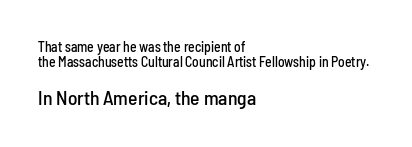
{"italic": "no", "underline": "no", "align": "left", "line_spacing": "tight", "line_spacing_ratio": 1.09, "letter_spacing": "normal", "letter_spacing_em": 0.0, "larger_block": "second", "size_ratio": 1.43, "glyph_px": 20}
